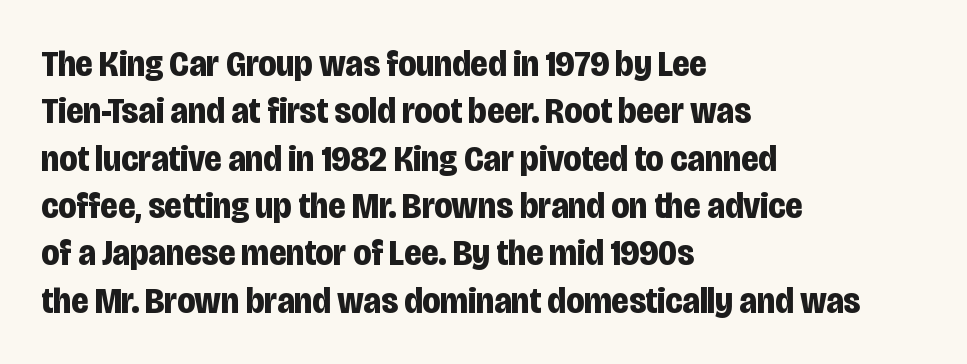
Q: Is the text bold? A: Yes.
Q: Is the text italic (slanted)? A: No, it is upright.
Q: Is the typeface a serif or a sans-serif typeface? A: Sans-serif.
Q: Is the text underlined? A: No.
Q: How is the paragraph aligned? A: Left-aligned.
Q: Is the spacing between letters normal or unusually wide? A: Normal.
Q: Is the spacing between lines tight, normal or loose? A: Normal.
Q: Width (condensed, normal, or wide)? A: Condensed.
Q: Stroke contrast? A: Low.
Q: x-height? A: Large.
Q: Monospaced? A: No.
